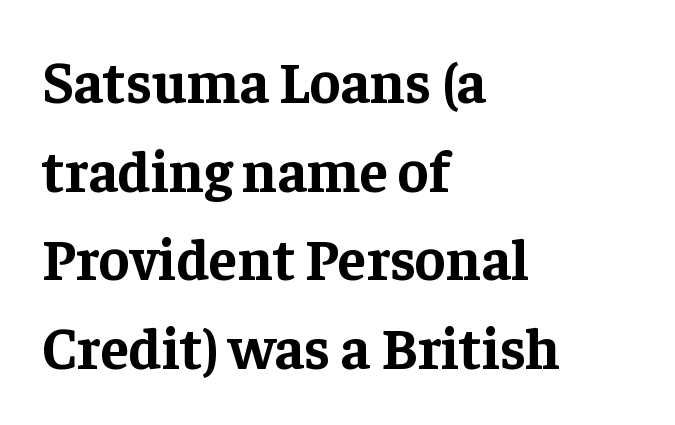
Heavy, bold letterforms. Look at the tracking — it's just the regular setting, nothing added. If you drew a ruler down the left edge, every line would touch it. Quick note: interline space is typical. It's the straight-up-and-down kind of type.
